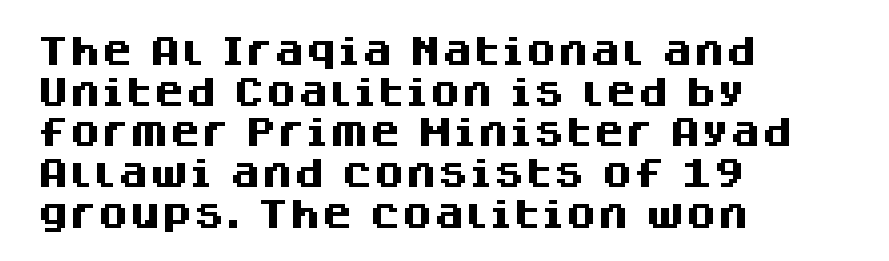
Q: Is the text bold? A: Yes.
Q: Is the text italic (slanted)? A: No, it is upright.
Q: Is the typeface a serif or a sans-serif typeface? A: Sans-serif.
Q: Is the text underlined? A: No.
Q: How is the paragraph aligned? A: Left-aligned.
Q: Is the spacing between letters normal or unusually wide? A: Normal.
Q: Is the spacing between lines tight, normal or loose? A: Normal.
Q: Width (condensed, normal, or wide)? A: Normal.
Q: Stroke contrast? A: Medium.
Q: x-height? A: Large.
Q: Monospaced? A: No.
